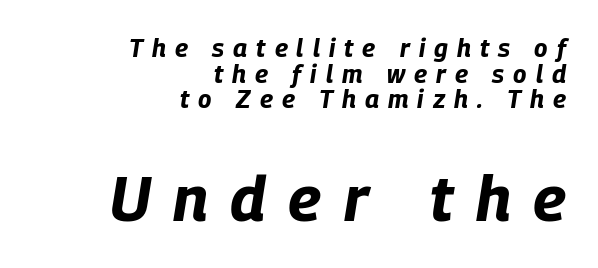
{"italic": "yes", "lean": "right", "slant_degrees": 9, "bold": "yes", "weight": "bold", "width": "condensed", "stroke_contrast": "low", "x_height": "large", "monospaced": "no", "underline": "no", "align": "right", "line_spacing": "tight", "line_spacing_ratio": 1.03, "letter_spacing": "wide", "letter_spacing_em": 0.36, "larger_block": "second", "size_ratio": 2.52, "glyph_px": 63}
